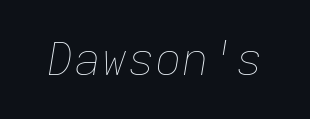
The image shows 45 px thin type, italic (leaning right), monospaced; set normal letter spacing, not underlined; low stroke contrast and a medium x-height.
